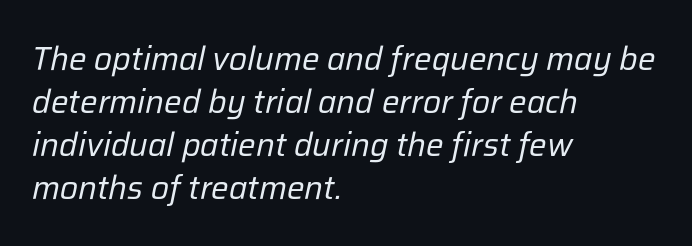
Q: Is the text bold? A: No.
Q: Is the text italic (slanted)? A: Yes, it leans right by about 12 degrees.
Q: Is the text underlined? A: No.
Q: How is the paragraph aligned? A: Left-aligned.
Q: Is the spacing between letters normal or unusually wide? A: Normal.
Q: Is the spacing between lines tight, normal or loose? A: Normal.
Q: Width (condensed, normal, or wide)? A: Normal.
Q: Stroke contrast? A: Low.
Q: x-height? A: Medium.
Q: Monospaced? A: No.
